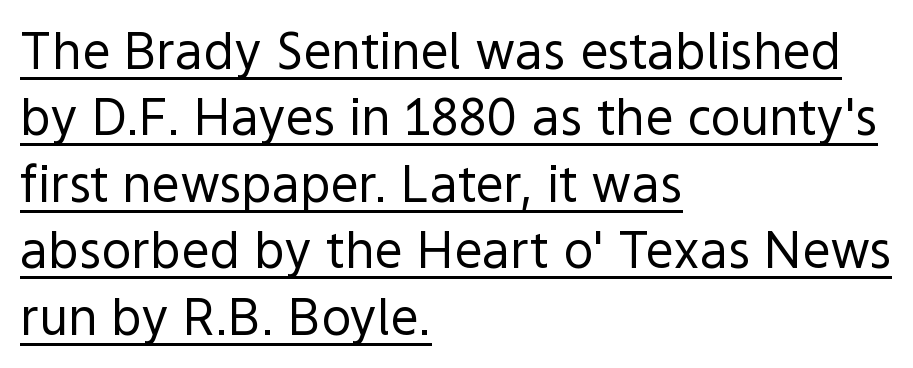
{"serif": "no", "italic": "no", "bold": "no", "weight": "regular", "width": "normal", "x_height": "medium", "monospaced": "no", "underline": "yes", "align": "left", "line_spacing": "normal", "line_spacing_ratio": 1.33, "letter_spacing": "normal", "letter_spacing_em": 0.0, "glyph_px": 50}
